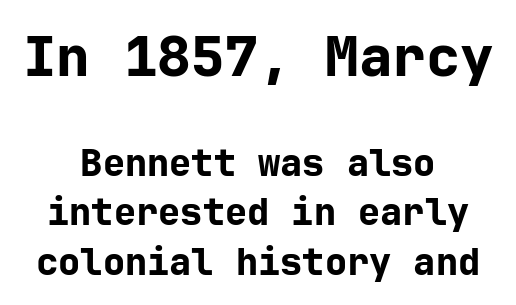
Q: Is the text bold? A: Yes.
Q: Is the text italic (slanted)? A: No, it is upright.
Q: Is the typeface a serif or a sans-serif typeface? A: Sans-serif.
Q: Is the text underlined? A: No.
Q: How is the paragraph aligned? A: Centered.
Q: Is the spacing between letters normal or unusually wide? A: Normal.
Q: Is the spacing between lines tight, normal or loose? A: Normal.
Q: Which block of text is set in a larger size, the first (top) or the second (bottom)? A: The first (top) one.
Q: Width (condensed, normal, or wide)? A: Normal.
Q: Stroke contrast? A: Low.
Q: x-height? A: Medium.
